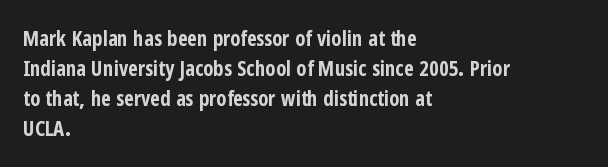
The image shows 21 px bold type, upright; set left-aligned, normal line spacing (1.43x), normal letter spacing, not underlined.
